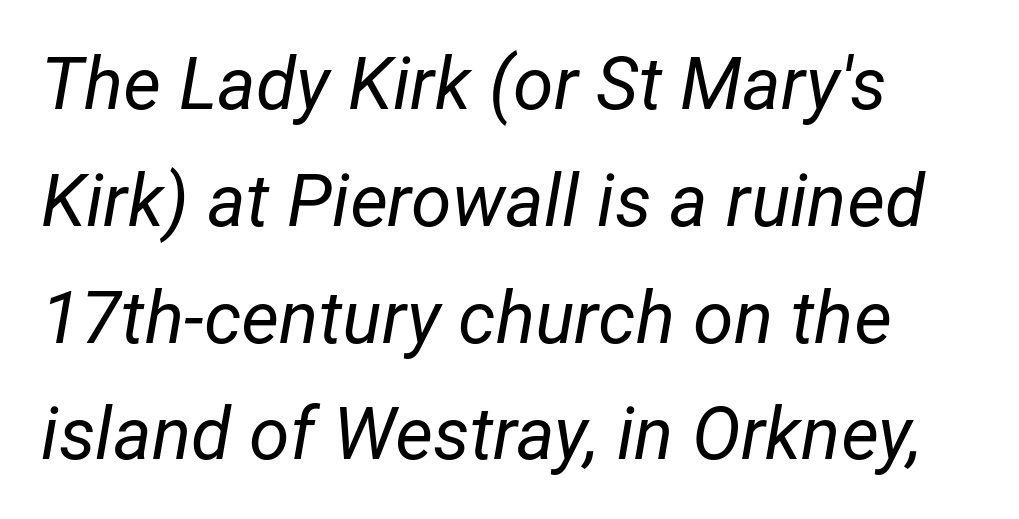
Evenly set lines give the paragraph a standard silhouette. Every character sits at an angle, as italics do. Underlining? Definitely not there. The rendering uses natural spacing where letterforms have individual widths. Spacing between characters is what you'd get straight out of the box. Stroke mass is kept to a normal reading level or below.
